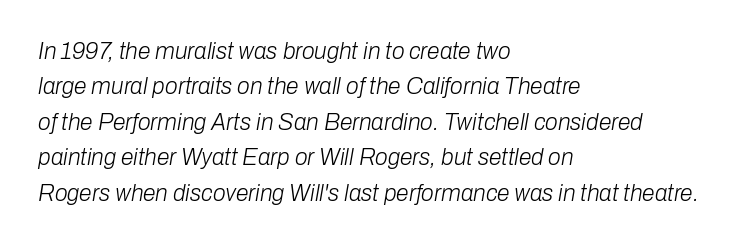
The image shows 23 px text type, italic (leaning right); set left-aligned, normal line spacing (1.54x), normal letter spacing, not underlined.
